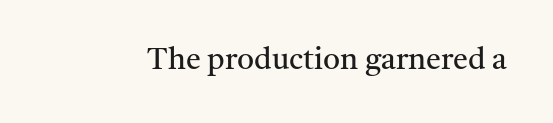
A bare baseline throughout the passage. These lines are composed in type with serifs. It's the straight-up-and-down kind of type. The letters advance in unequal steps, a hallmark of proportional type. Between one letter and the next there's only the usual sliver of space.
